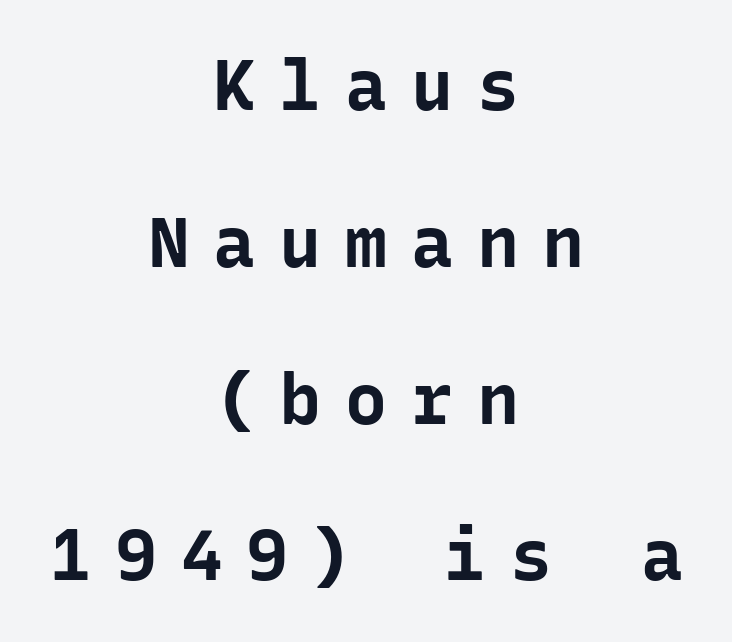
The image shows 70 px bold sans-serif type, upright, monospaced; set centered, loose line spacing (2.24x), unusually wide letter spacing (+0.34 em), not underlined; low stroke contrast and a medium x-height.
